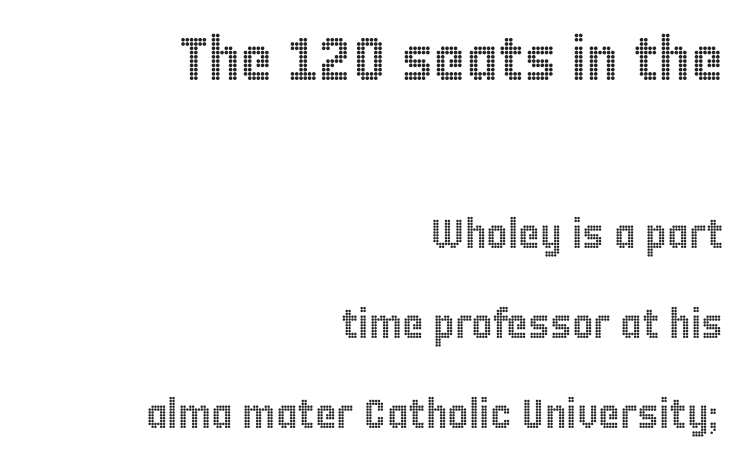
Between one letter and the next there's only the usual sliver of space. These lines stand farther apart than default settings would place them. Posture: straight, roman, zero tilt. Size hierarchy here favors the leading block over the trailing one. Check under the words: just untouched page. The letters advance in unequal steps, a hallmark of proportional type.
